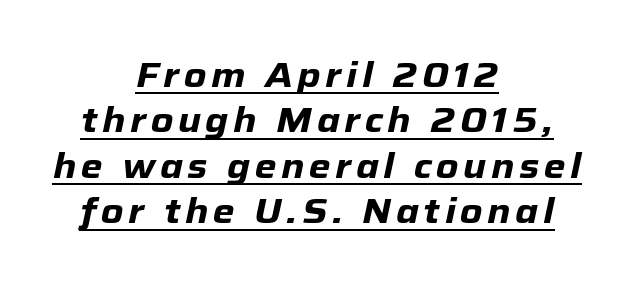
The image shows 35 px heavy type, italic (leaning right); set centered, normal line spacing (1.3x), underlined; low stroke contrast and a medium x-height.
